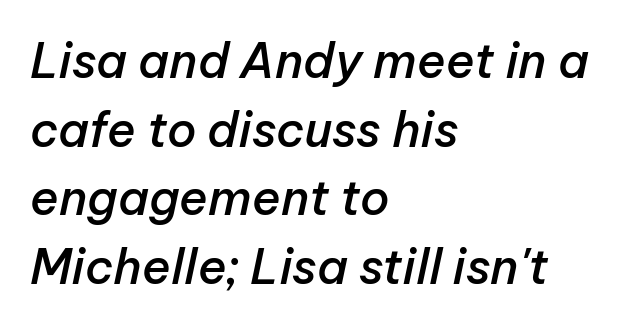
Q: Is the text bold? A: Semi-bold.
Q: Is the text italic (slanted)? A: Yes, it leans right by about 12 degrees.
Q: Is the text underlined? A: No.
Q: How is the paragraph aligned? A: Left-aligned.
Q: Is the spacing between letters normal or unusually wide? A: Normal.
Q: Is the spacing between lines tight, normal or loose? A: Normal.
Q: Width (condensed, normal, or wide)? A: Normal.
Q: Stroke contrast? A: Low.
Q: x-height? A: Medium.
Q: Monospaced? A: No.
